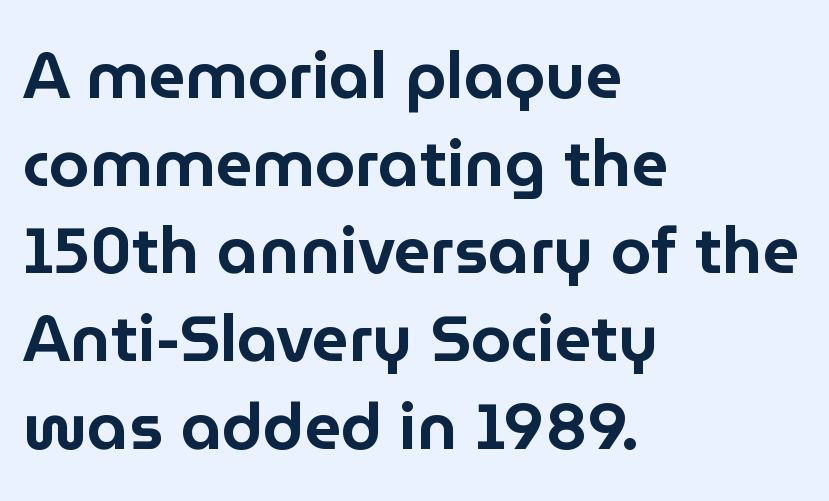
The designer went with a sans here, leaving each stem footless. Underlining? Definitely not there. What's the leading like? Ordinary, nothing unusual. The rendering uses natural spacing where letterforms have individual widths. Default kerning and tracking; the words read as compact shapes. If you drew a ruler down the left edge, every line would touch it.
